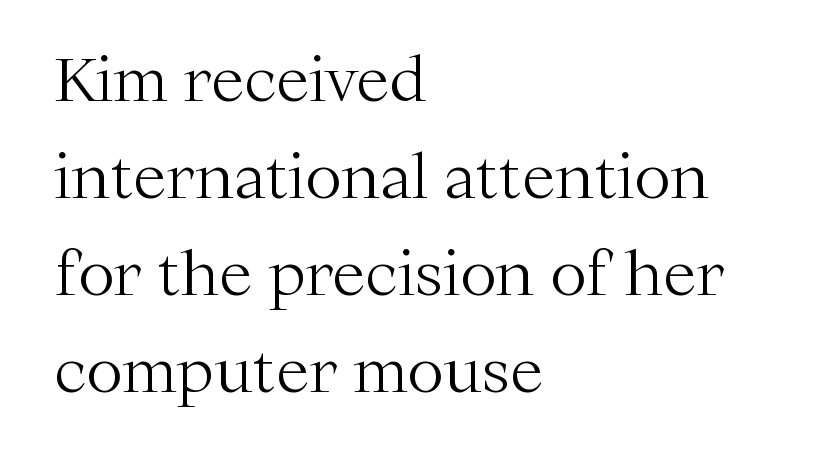
Stems and bowls with no extra thickness — not bold. If you drew a ruler down the left edge, every line would touch it. Does extra space separate the letters? No, they use regular spacing. Stroke terminals: seriffed. Letters rest on an invisible, unmarked baseline.
